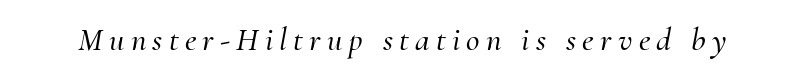
If you drew a line through each stem, it would be angled. Observe the serifs anchoring each vertical stroke in this sample. This rendering features lettering with no underline. Proportional: the letters do not fall into vertical columns.
